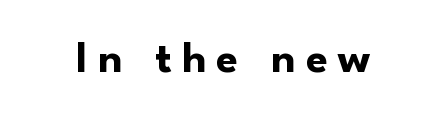
Q: Is the text bold? A: Yes.
Q: Is the text italic (slanted)? A: No, it is upright.
Q: Is the typeface a serif or a sans-serif typeface? A: Sans-serif.
Q: Is the text underlined? A: No.
Q: Is the spacing between letters normal or unusually wide? A: Unusually wide.
Q: Width (condensed, normal, or wide)? A: Normal.
Q: Stroke contrast? A: Low.
Q: x-height? A: Small.
Q: Monospaced? A: No.
